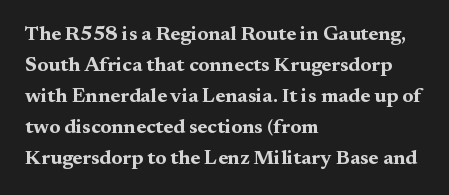
The image shows 20 px bold type, upright; set left-aligned, normal line spacing (1.55x), normal letter spacing, not underlined.
